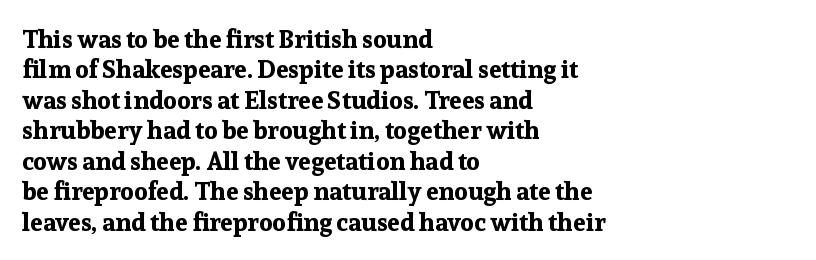
{"italic": "no", "bold": "yes", "underline": "no", "align": "left", "line_spacing_ratio": 1.22, "letter_spacing": "normal", "letter_spacing_em": 0.0, "glyph_px": 25}
